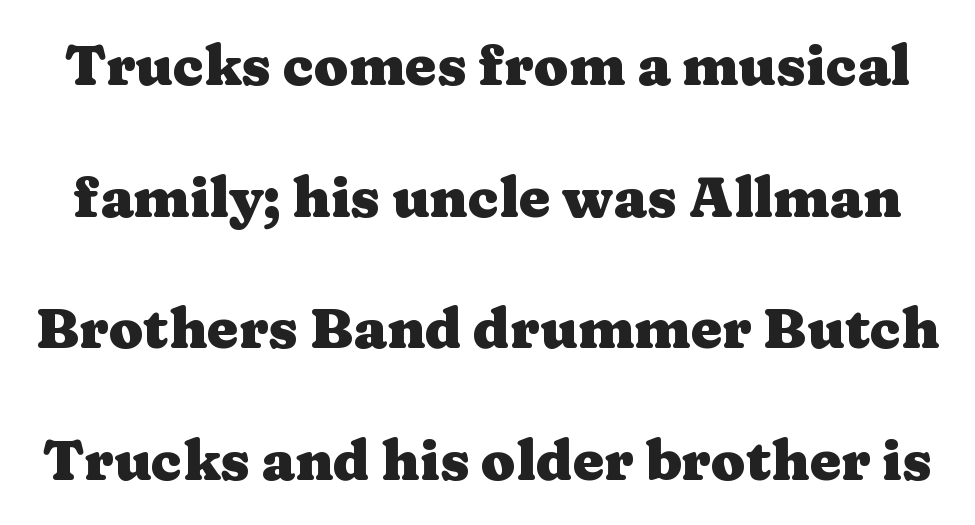
{"serif": "yes", "italic": "no", "bold": "yes", "weight": "heavy", "width": "wide", "stroke_contrast": "medium", "x_height": "medium", "monospaced": "no", "underline": "no", "line_spacing": "loose", "line_spacing_ratio": 2.35, "letter_spacing": "normal", "letter_spacing_em": 0.0, "glyph_px": 56}
